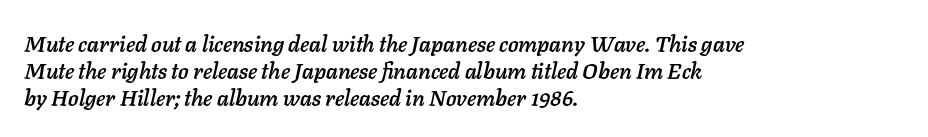
Q: Is the text italic (slanted)? A: Yes, it leans right by about 11 degrees.
Q: Is the text underlined? A: No.
Q: How is the paragraph aligned? A: Left-aligned.
Q: Is the spacing between letters normal or unusually wide? A: Normal.
